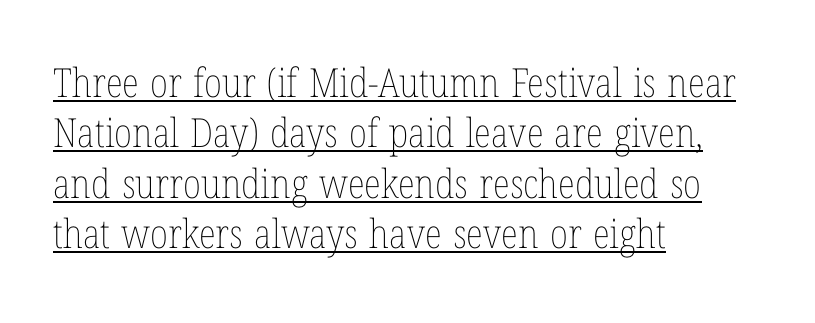
Leftover space on each line is placed entirely after the last word. Vertically, the passage feels balanced, rows spaced as you'd expect. Compared with typical body copy, the letter spacing here is the same. Is there an underline? Yes — a line sits under the letters. The letters stand straight up with perfectly vertical stems.
